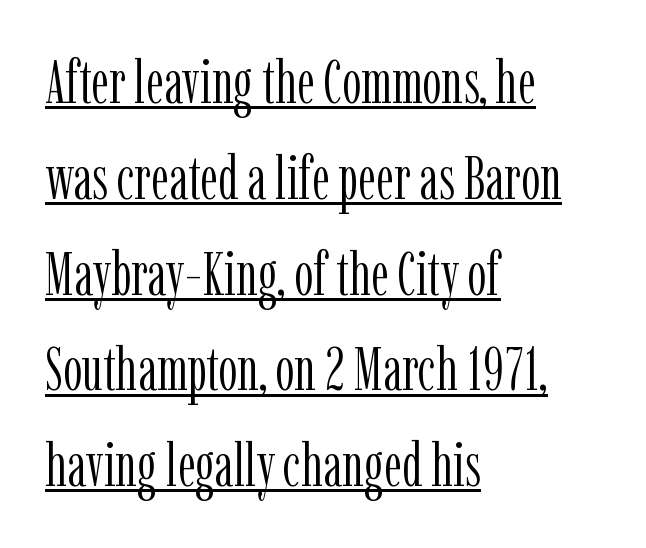
The image shows 61 px light, condensed serif type, upright; set left-aligned, normal line spacing (1.57x), normal letter spacing, underlined; low stroke contrast and a medium x-height.
